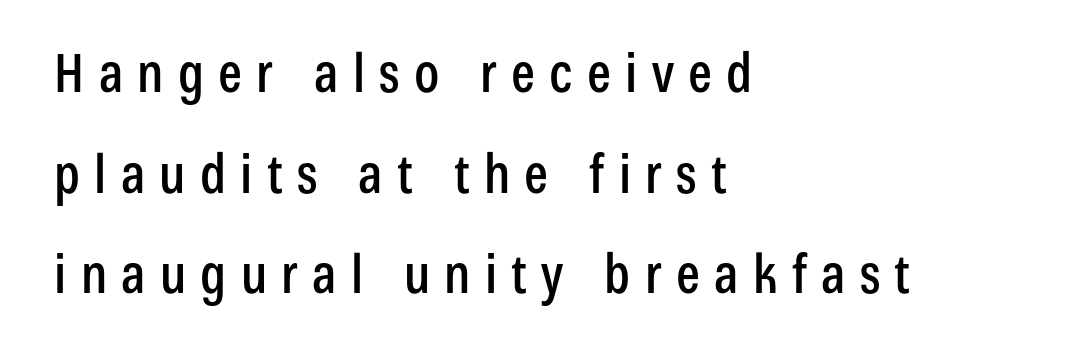
{"serif": "no", "italic": "no", "width": "condensed", "stroke_contrast": "low", "x_height": "medium", "monospaced": "no", "underline": "no", "align": "left", "line_spacing": "loose", "line_spacing_ratio": 1.9, "letter_spacing": "wide", "letter_spacing_em": 0.27, "glyph_px": 53}
